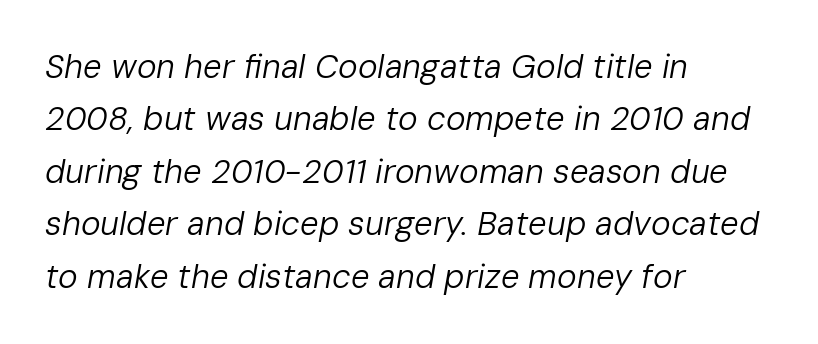
Q: Is the text bold? A: No.
Q: Is the text italic (slanted)? A: Yes, it leans right by about 10 degrees.
Q: Is the text underlined? A: No.
Q: How is the paragraph aligned? A: Left-aligned.
Q: Is the spacing between letters normal or unusually wide? A: Normal.
Q: Is the spacing between lines tight, normal or loose? A: Normal.
Q: Width (condensed, normal, or wide)? A: Normal.
Q: Stroke contrast? A: Low.
Q: x-height? A: Medium.
Q: Monospaced? A: No.
